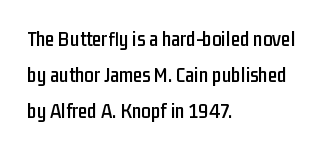
The type sits square on the baseline with zero lean. The letterforms sit shoulder to shoulder at normal distance. Check under the words: just untouched page. The rendering anchors every line to the left-hand side.
